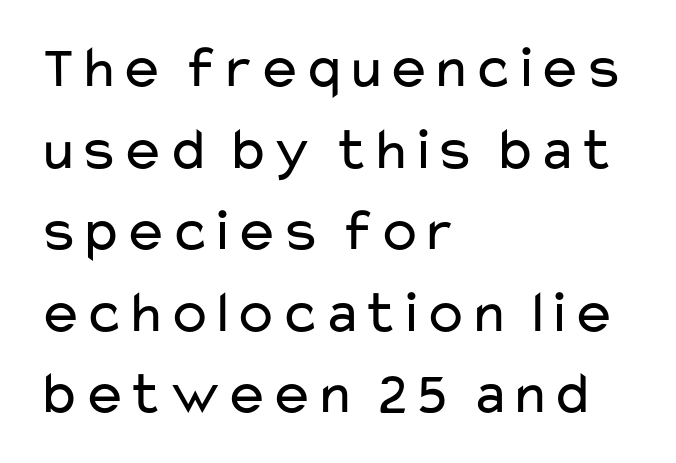
The image shows 60 px regular-weight, wide sans-serif type, upright; set left-aligned, normal line spacing (1.36x), normal letter spacing, not underlined; low stroke contrast and a medium x-height.
